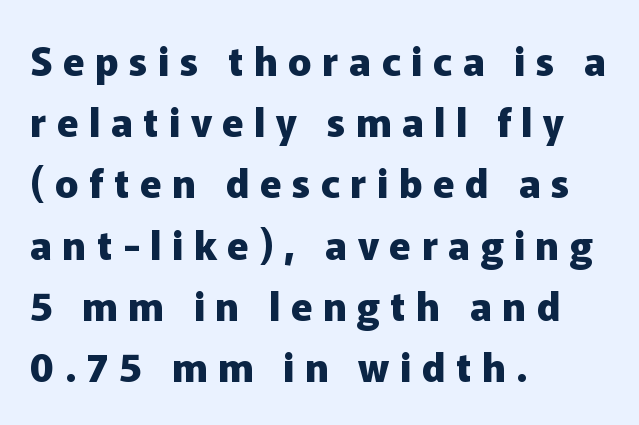
The image shows 39 px heavy sans-serif type, upright; set left-aligned, normal line spacing (1.57x), unusually wide letter spacing (+0.27 em), not underlined; low stroke contrast and a medium x-height.
